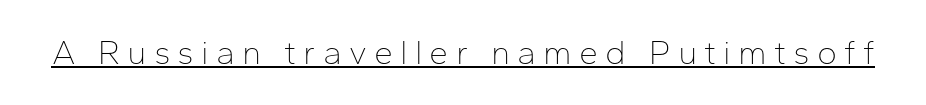
{"serif": "no", "italic": "no", "bold": "no", "weight": "thin", "width": "normal", "stroke_contrast": "low", "x_height": "medium", "monospaced": "no", "underline": "yes", "letter_spacing": "wide", "letter_spacing_em": 0.21, "glyph_px": 34}
